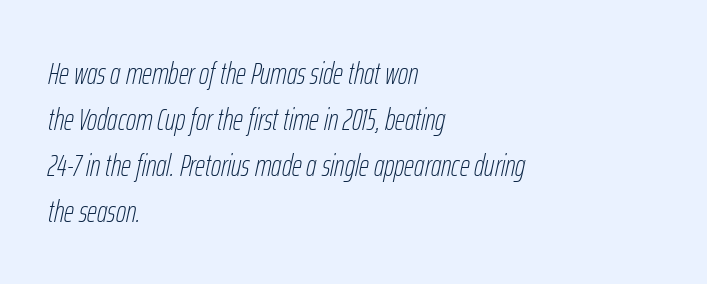
The image shows 31 px thin, condensed type, italic (leaning right); set left-aligned, normal line spacing (1.48x), normal letter spacing, not underlined; low stroke contrast and a medium x-height.
